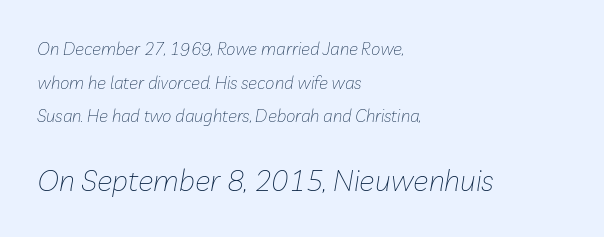
Q: Is the text bold? A: No.
Q: Is the text italic (slanted)? A: Yes, it leans right by about 10 degrees.
Q: Is the text underlined? A: No.
Q: How is the paragraph aligned? A: Left-aligned.
Q: Is the spacing between letters normal or unusually wide? A: Normal.
Q: Is the spacing between lines tight, normal or loose? A: Loose.
Q: Which block of text is set in a larger size, the first (top) or the second (bottom)? A: The second (bottom) one.
Q: Width (condensed, normal, or wide)? A: Normal.
Q: Stroke contrast? A: Low.
Q: x-height? A: Medium.
Q: Monospaced? A: No.
